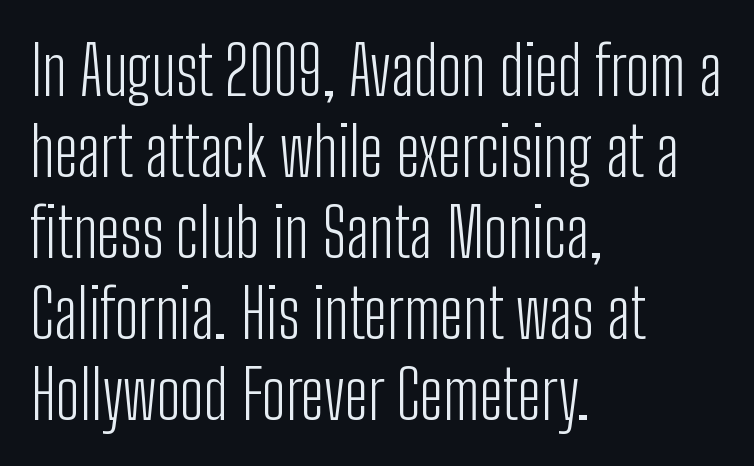
Q: Is the text bold? A: No.
Q: Is the text italic (slanted)? A: No, it is upright.
Q: Is the typeface a serif or a sans-serif typeface? A: Sans-serif.
Q: Is the text underlined? A: No.
Q: How is the paragraph aligned? A: Left-aligned.
Q: Is the spacing between letters normal or unusually wide? A: Normal.
Q: Width (condensed, normal, or wide)? A: Condensed.
Q: Stroke contrast? A: Low.
Q: x-height? A: Medium.
Q: Monospaced? A: No.
